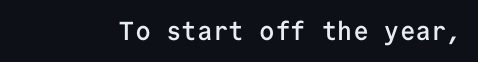
The image shows 26 px text type, upright; set normal letter spacing, not underlined.
